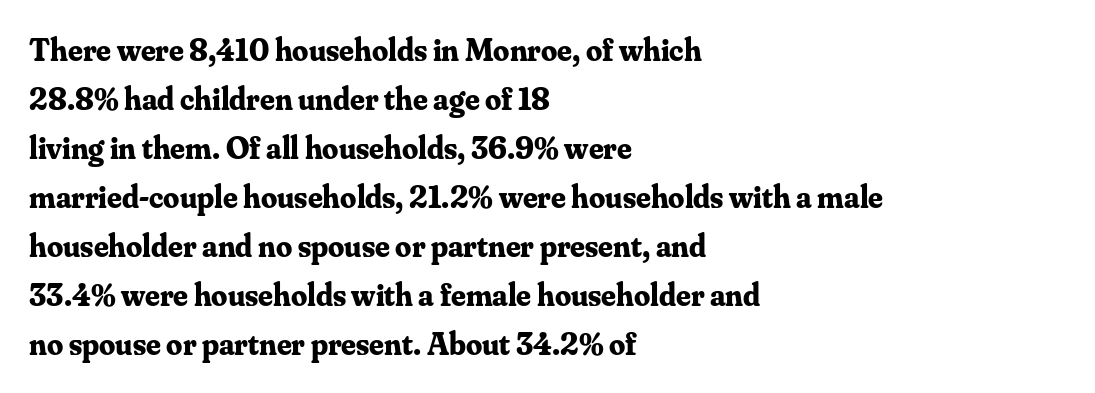
The image shows 32 px bold serif type, upright; set left-aligned, normal line spacing (1.53x), normal letter spacing, not underlined; medium stroke contrast and a small x-height.
